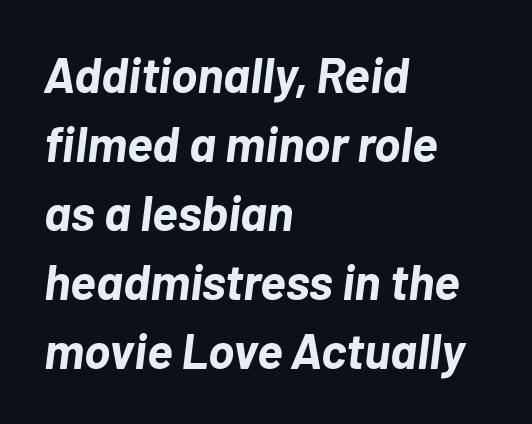
Every row of glyphs begins at an identical x-position on the left. The lettering tilts uniformly, giving the passage an italic look. Weight check: bold — yes, fully. Honestly, the letter spacing is just normal — you wouldn't notice it. Do the characters align in a grid? No, the font is proportional. Vertical spacing — default.
